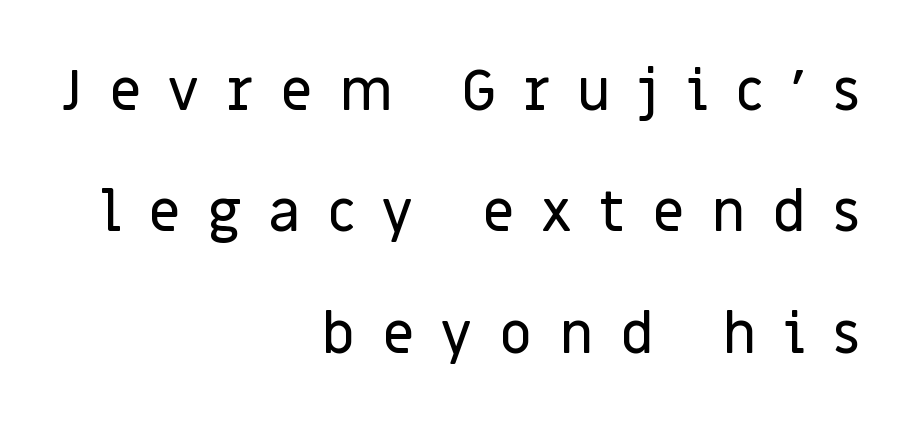
The image shows 57 px sans-serif type, upright; set right-aligned, loose line spacing (2.13x), unusually wide letter spacing (+0.47 em), not underlined; low stroke contrast and a large x-height.
